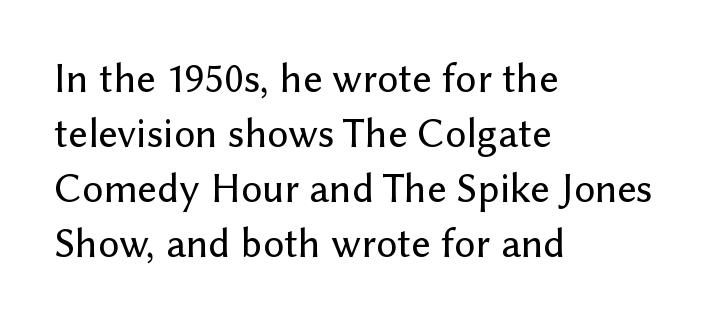
There is no visible air inserted between adjacent glyphs. Stroke terminals: plain, sans-serif. Vertically, the passage feels balanced, rows spaced as you'd expect. A typesetter would call this proportional, since set widths differ per character. The type sits square on the baseline with zero lean.
